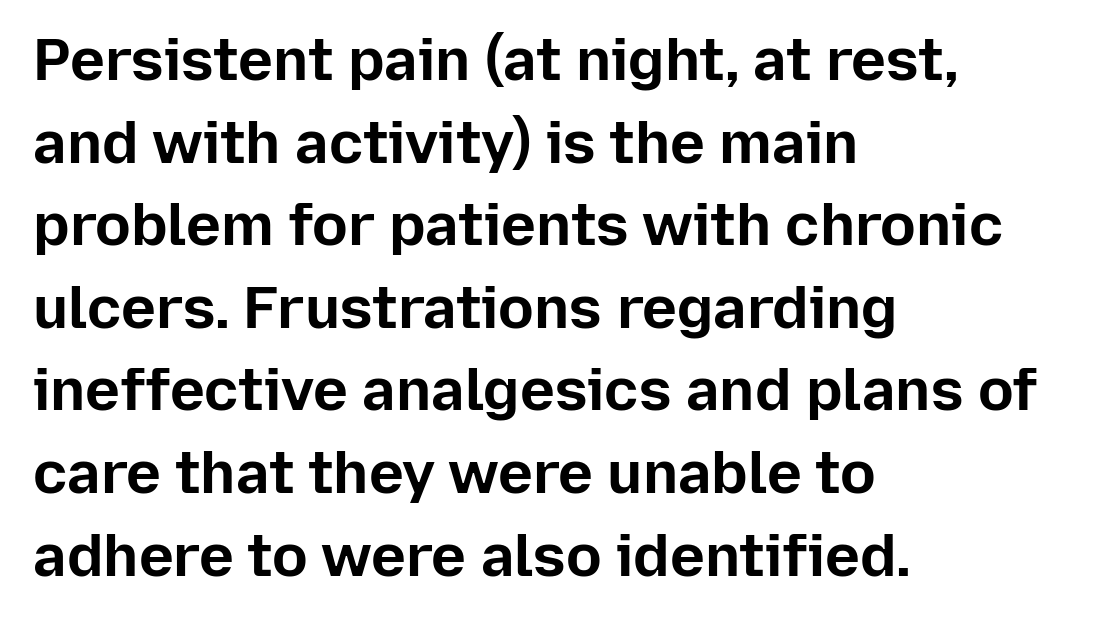
Q: Is the text bold? A: Yes.
Q: Is the text italic (slanted)? A: No, it is upright.
Q: Is the typeface a serif or a sans-serif typeface? A: Sans-serif.
Q: Is the text underlined? A: No.
Q: How is the paragraph aligned? A: Left-aligned.
Q: Is the spacing between letters normal or unusually wide? A: Normal.
Q: Is the spacing between lines tight, normal or loose? A: Normal.
Q: Width (condensed, normal, or wide)? A: Normal.
Q: Stroke contrast? A: Low.
Q: x-height? A: Medium.
Q: Monospaced? A: No.
